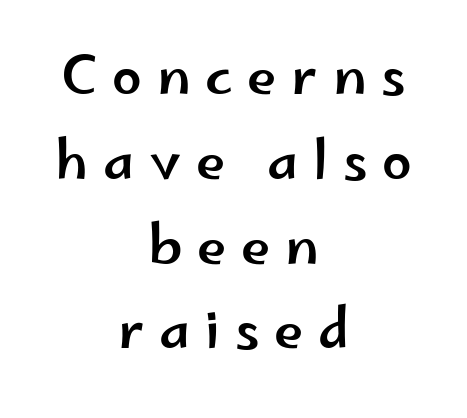
{"serif": "no", "italic": "no", "width": "wide", "stroke_contrast": "low", "x_height": "small", "monospaced": "no", "underline": "no", "align": "center", "line_spacing": "normal", "line_spacing_ratio": 1.6, "letter_spacing": "wide", "letter_spacing_em": 0.28, "glyph_px": 53}
